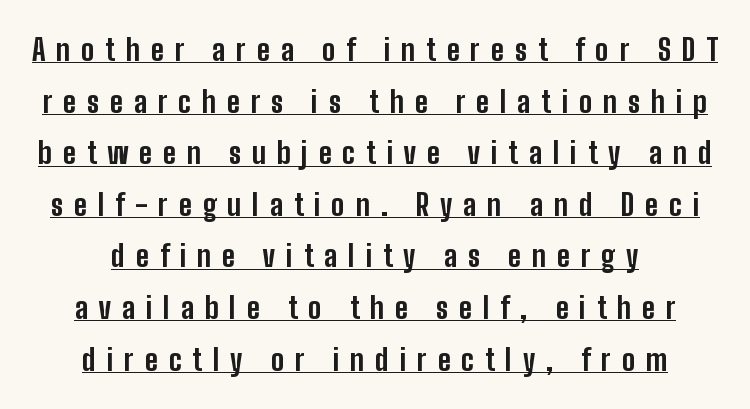
Q: Is the text bold? A: Yes.
Q: Is the text italic (slanted)? A: No, it is upright.
Q: Is the typeface a serif or a sans-serif typeface? A: Sans-serif.
Q: Is the text underlined? A: Yes.
Q: Is the spacing between letters normal or unusually wide? A: Unusually wide.
Q: Width (condensed, normal, or wide)? A: Condensed.
Q: Stroke contrast? A: Low.
Q: x-height? A: Medium.
Q: Monospaced? A: No.
